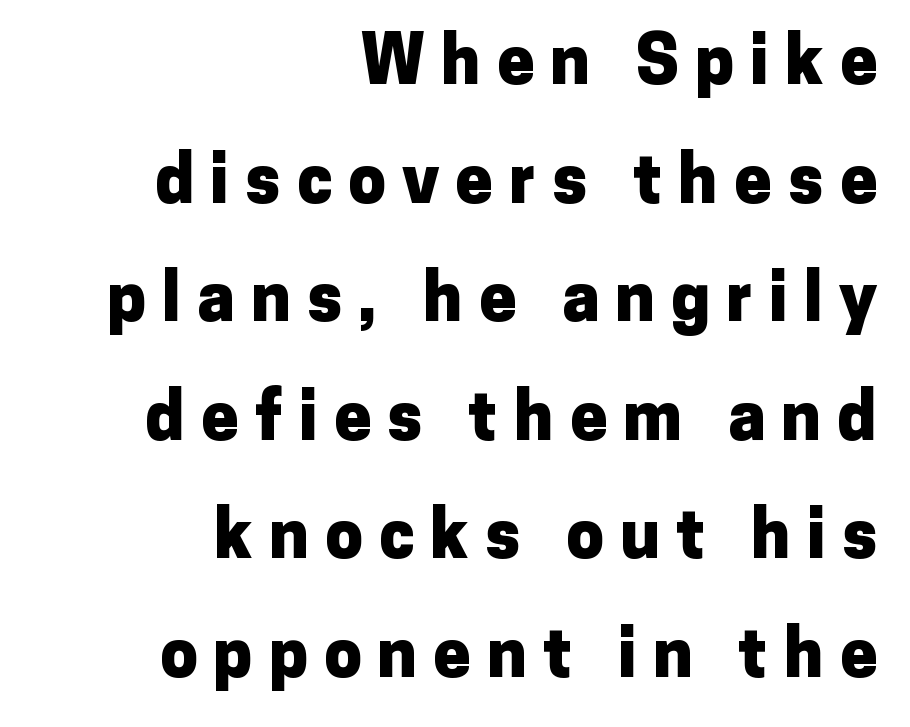
{"serif": "no", "italic": "no", "bold": "yes", "weight": "heavy", "width": "normal", "stroke_contrast": "low", "x_height": "medium", "monospaced": "no", "underline": "no", "align": "right", "line_spacing_ratio": 1.77, "letter_spacing": "wide", "letter_spacing_em": 0.24, "glyph_px": 67}
